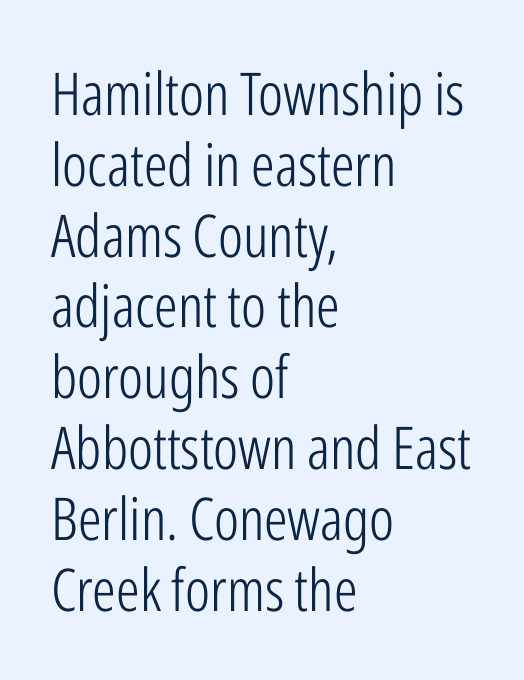
{"serif": "no", "italic": "no", "bold": "no", "weight": "light", "width": "condensed", "stroke_contrast": "low", "x_height": "medium", "monospaced": "no", "underline": "no", "align": "left", "line_spacing_ratio": 1.2, "letter_spacing": "normal", "letter_spacing_em": 0.0, "glyph_px": 59}
